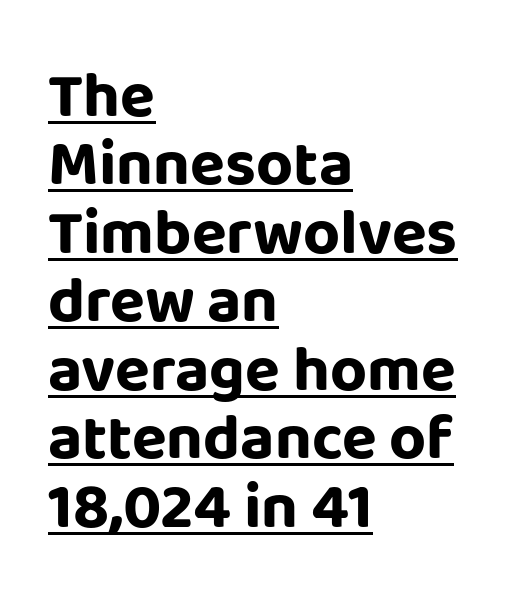
Q: Is the text bold? A: Yes.
Q: Is the text italic (slanted)? A: No, it is upright.
Q: Is the typeface a serif or a sans-serif typeface? A: Sans-serif.
Q: Is the text underlined? A: Yes.
Q: How is the paragraph aligned? A: Left-aligned.
Q: Is the spacing between letters normal or unusually wide? A: Normal.
Q: Is the spacing between lines tight, normal or loose? A: Tight.
Q: Width (condensed, normal, or wide)? A: Normal.
Q: Stroke contrast? A: Low.
Q: x-height? A: Large.
Q: Monospaced? A: No.
